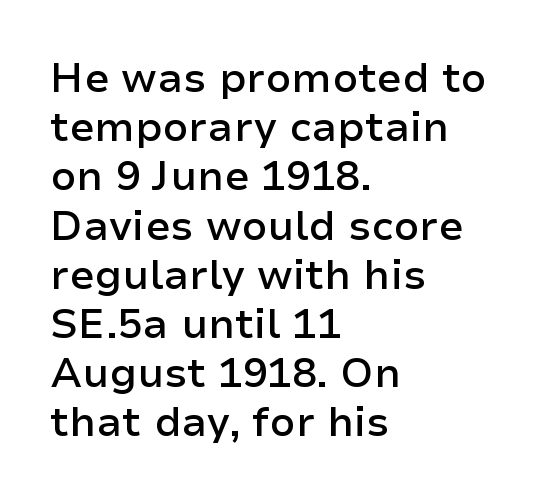
Q: Is the text bold? A: Semi-bold.
Q: Is the text italic (slanted)? A: No, it is upright.
Q: Is the typeface a serif or a sans-serif typeface? A: Sans-serif.
Q: Is the text underlined? A: No.
Q: How is the paragraph aligned? A: Left-aligned.
Q: Is the spacing between letters normal or unusually wide? A: Normal.
Q: Width (condensed, normal, or wide)? A: Normal.
Q: Stroke contrast? A: Low.
Q: x-height? A: Medium.
Q: Monospaced? A: No.
